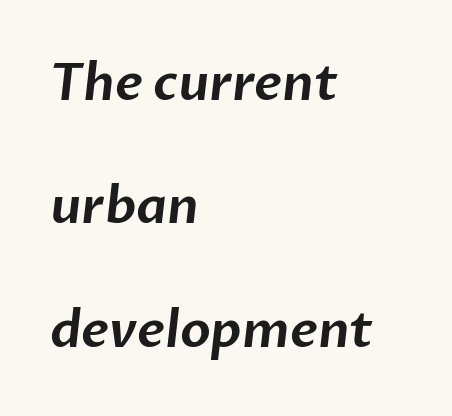
The specimen omits any rule beneath the text block's lines. Check where the strokes stop: nothing finishes them off — pure sans. Looks like regular typesetting: each glyph gets only the width it needs. Words appear dense and cohesive because spacing is normal. Horizontal bands of white between lines are thick stripes. This rendering uses left alignment, leaving the right contour irregular.
